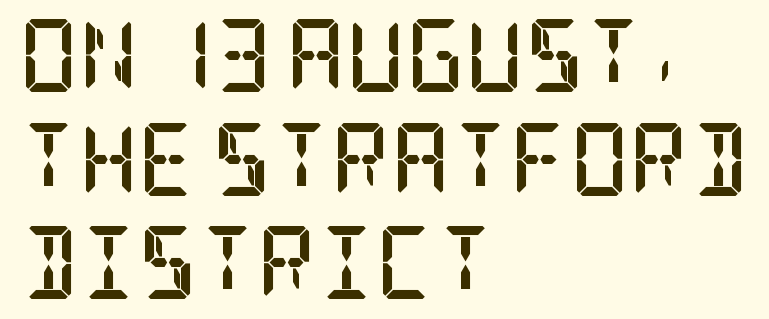
The axis of the letterforms is exactly vertical. Is there much room between lines? A standard amount, neither cramped nor airy. Letterform terminals end in serifs throughout the passage. In CSS terms this would be text-align: left. Students, this is bold: see how much ink each stroke carries.
